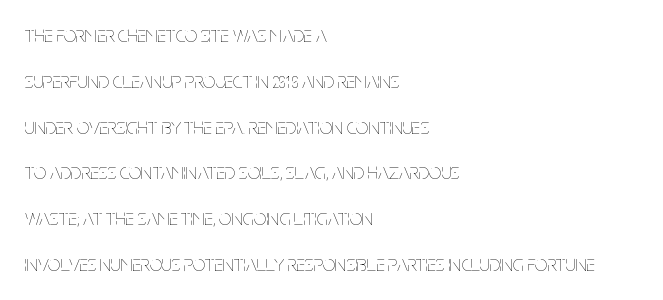
Line spacing here is loose. Quick note: not italic, upright. Anything drawn beneath the words? Only blank space. Bold? No — there's no thickening of the strokes.
